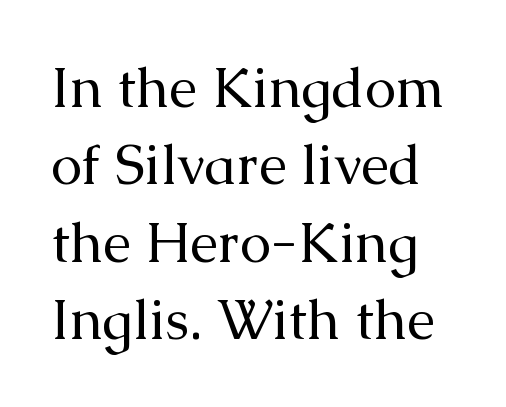
Q: Is the text bold? A: No.
Q: Is the text italic (slanted)? A: No, it is upright.
Q: Is the typeface a serif or a sans-serif typeface? A: Serif.
Q: Is the text underlined? A: No.
Q: Is the spacing between letters normal or unusually wide? A: Normal.
Q: Is the spacing between lines tight, normal or loose? A: Normal.
Q: Width (condensed, normal, or wide)? A: Normal.
Q: Stroke contrast? A: Medium.
Q: x-height? A: Medium.
Q: Monospaced? A: No.
